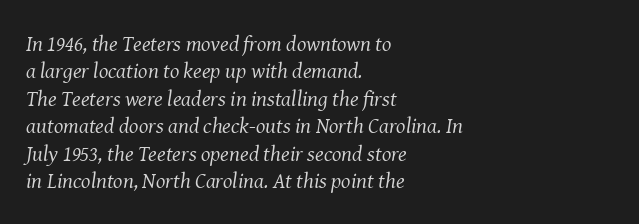
The image shows 22 px text type, italic (leaning right); set left-aligned, normal line spacing (1.25x), normal letter spacing, not underlined.
